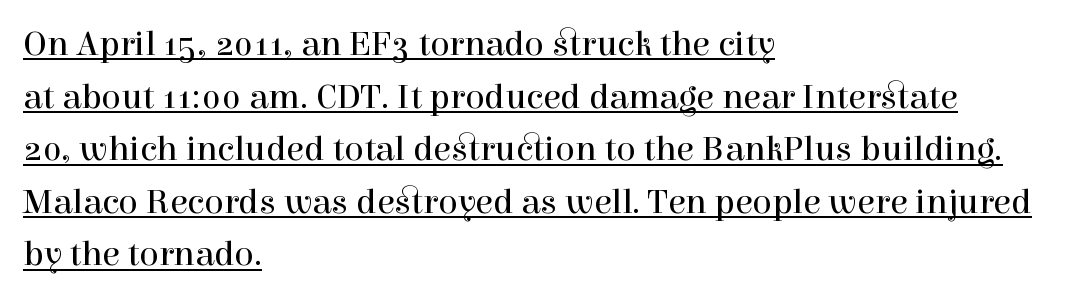
The passage is arranged the way most books set body copy — flush left. You can tell it's not italic because the verticals are truly vertical. Every word sits above its own underline. The designer went with a serif here, giving each stem small feet. Do the characters align in a grid? No, the font is proportional. Short note: letters normally spaced.
